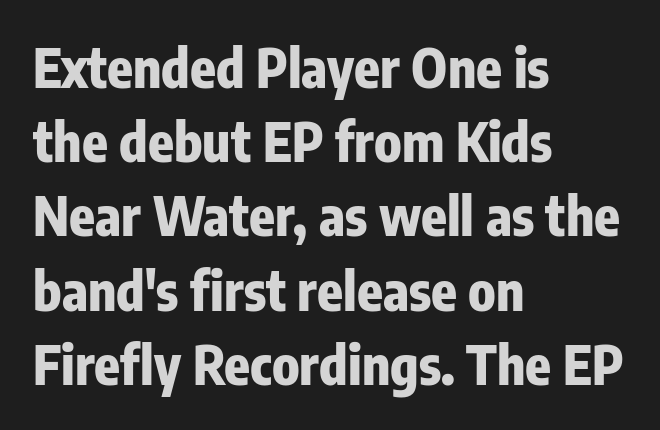
Each new line begins a customary step beneath the previous one. Anything drawn beneath the words? Only blank space. Spacing verdict: proportional, widths tailored to each character. Nope, not italic — everything's standing straight. Heavy, bold letterforms. Is the letter spacing exaggerated? No — it looks like the ordinary default.
